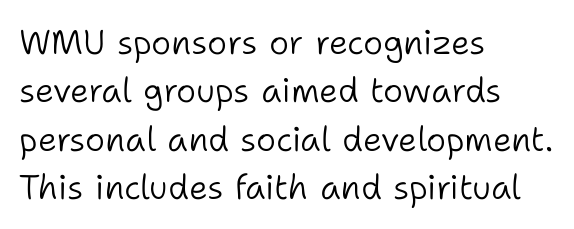
{"serif": "no", "italic": "no", "bold": "no", "weight": "light", "width": "normal", "stroke_contrast": "low", "x_height": "medium", "monospaced": "no", "underline": "no", "align": "left", "line_spacing": "normal", "line_spacing_ratio": 1.42, "letter_spacing": "normal", "letter_spacing_em": 0.0, "glyph_px": 34}
